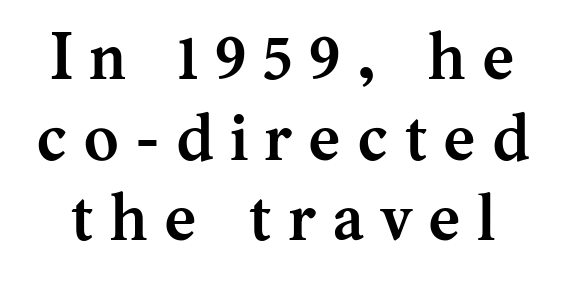
Q: Is the text bold? A: Yes.
Q: Is the text italic (slanted)? A: No, it is upright.
Q: Is the typeface a serif or a sans-serif typeface? A: Serif.
Q: Is the text underlined? A: No.
Q: Is the spacing between letters normal or unusually wide? A: Unusually wide.
Q: Width (condensed, normal, or wide)? A: Normal.
Q: Stroke contrast? A: Medium.
Q: x-height? A: Medium.
Q: Monospaced? A: No.
